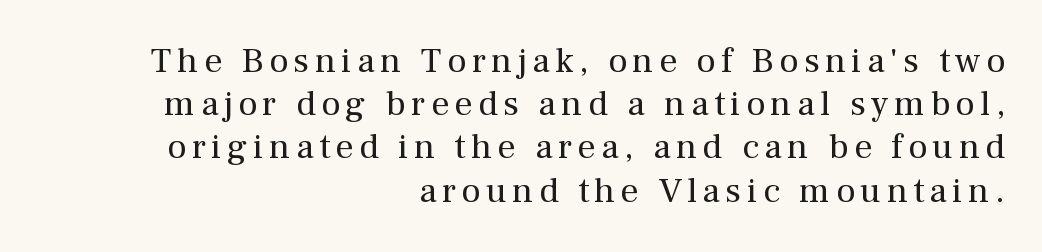
The image shows 36 px regular-weight serif type, upright; set right-aligned, line spacing 1.2x, not underlined; medium stroke contrast and a medium x-height.
